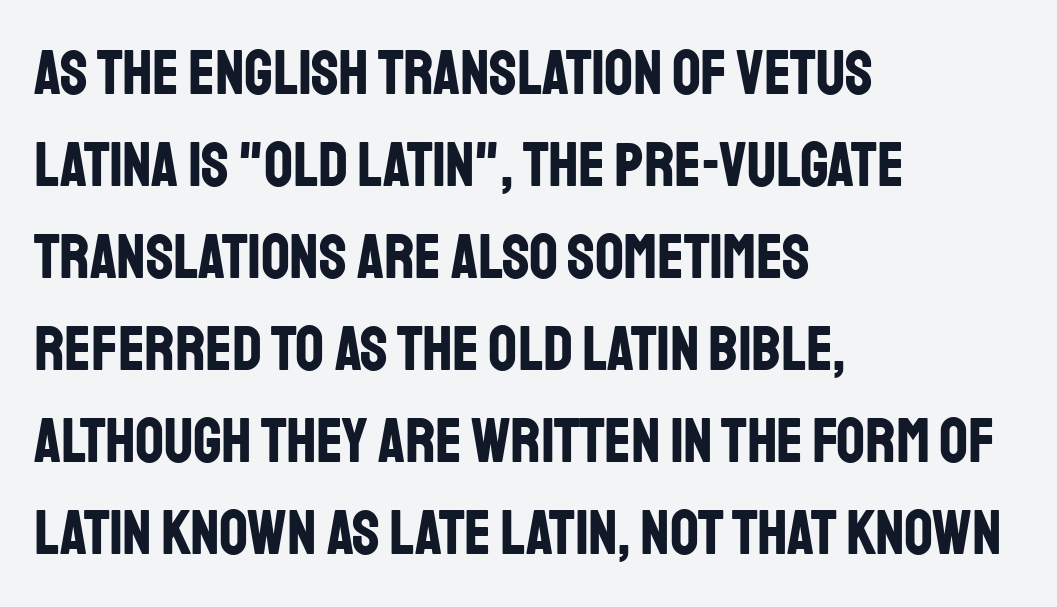
The font's upright variant was chosen for this text. The face used here is proportionally spaced, like ordinary book or web type. Serif or sans? Sans — the stroke terminals are bare. Notice how the passage keeps a crisp vertical edge on the left only.
